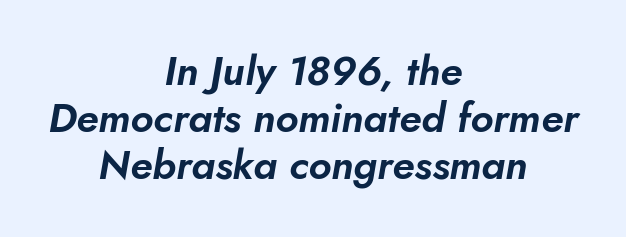
{"italic": "yes", "lean": "right", "slant_degrees": 10, "width": "normal", "stroke_contrast": "low", "x_height": "small", "monospaced": "no", "underline": "no", "align": "center", "line_spacing": "tight", "line_spacing_ratio": 1.15, "letter_spacing": "normal", "letter_spacing_em": 0.0, "glyph_px": 41}
